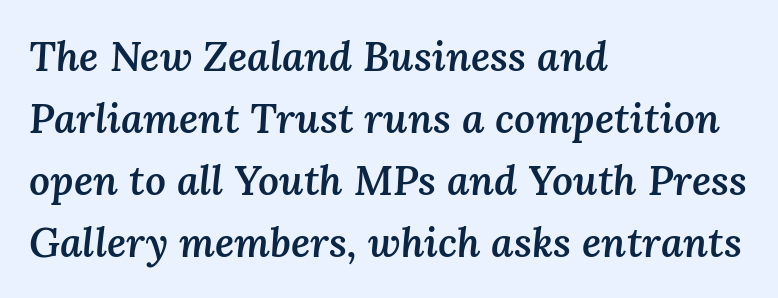
Q: Is the text bold? A: Semi-bold.
Q: Is the text italic (slanted)? A: Yes, it leans right by about 3 degrees.
Q: Is the text underlined? A: No.
Q: How is the paragraph aligned? A: Left-aligned.
Q: Is the spacing between letters normal or unusually wide? A: Normal.
Q: Is the spacing between lines tight, normal or loose? A: Normal.
Q: Width (condensed, normal, or wide)? A: Normal.
Q: Stroke contrast? A: Medium.
Q: x-height? A: Medium.
Q: Monospaced? A: No.
